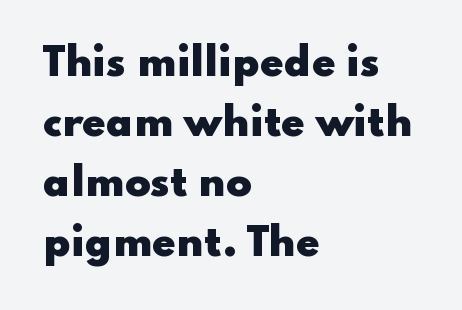
{"serif": "no", "italic": "no", "bold": "yes", "weight": "heavy", "width": "wide", "stroke_contrast": "low", "x_height": "small", "monospaced": "no", "underline": "no", "align": "left", "line_spacing": "normal", "line_spacing_ratio": 1.58, "letter_spacing": "normal", "letter_spacing_em": 0.0, "glyph_px": 38}
